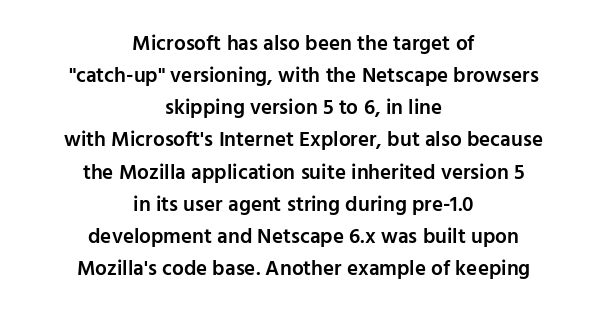
Q: Is the text bold? A: Semi-bold.
Q: Is the text italic (slanted)? A: No, it is upright.
Q: Is the text underlined? A: No.
Q: How is the paragraph aligned? A: Centered.
Q: Is the spacing between letters normal or unusually wide? A: Normal.
Q: Is the spacing between lines tight, normal or loose? A: Normal.
